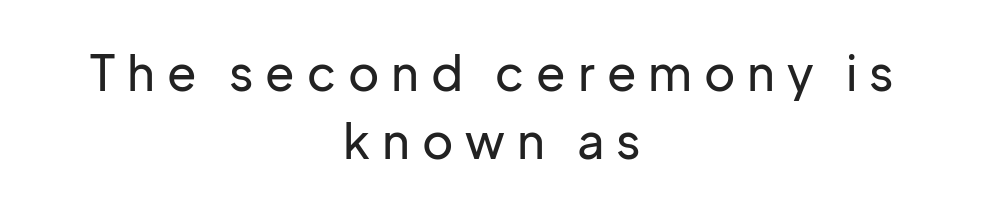
The font's upright variant was chosen for this text. Character widths vary here, with narrow letters taking less room than wide ones. The gap between lines stays unmarked. Tracking here is generous; glyphs stand well apart from one another. Regarding leading, the lines here are spaced in the standard way. In CSS terms this would be text-align: center.
